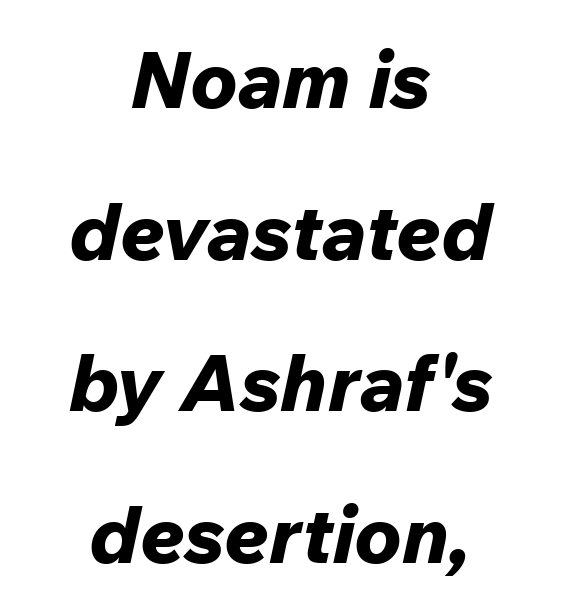
{"italic": "yes", "lean": "right", "slant_degrees": 12, "bold": "yes", "weight": "bold", "width": "normal", "stroke_contrast": "low", "x_height": "medium", "monospaced": "no", "underline": "no", "align": "center", "line_spacing": "loose", "line_spacing_ratio": 1.92, "letter_spacing": "normal", "letter_spacing_em": 0.0, "glyph_px": 79}
